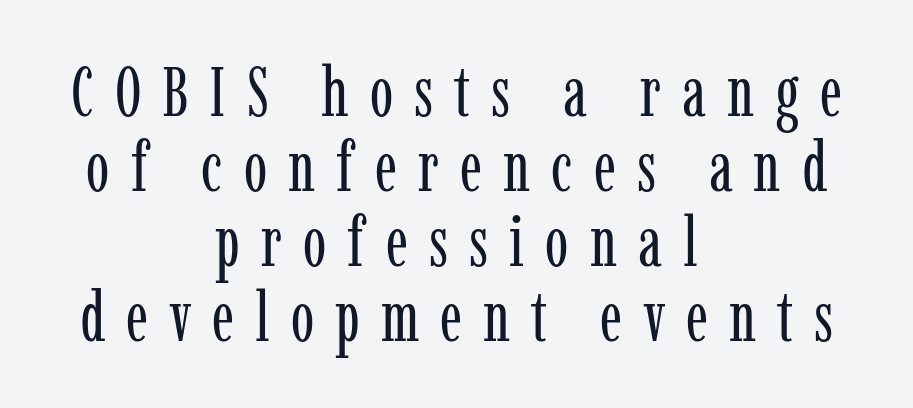
The image shows 70 px regular-weight, condensed serif type, upright; set centered, tight line spacing (1.07x), unusually wide letter spacing (+0.3 em), not underlined; low stroke contrast and a medium x-height.
